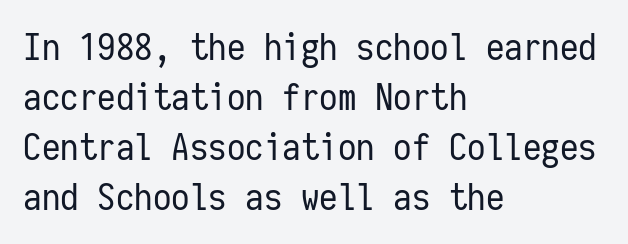
{"serif": "no", "italic": "no", "bold": "no", "weight": "regular", "width": "condensed", "stroke_contrast": "low", "x_height": "medium", "monospaced": "yes", "underline": "no", "align": "left", "line_spacing": "normal", "line_spacing_ratio": 1.35, "letter_spacing": "normal", "letter_spacing_em": 0.0, "glyph_px": 37}
